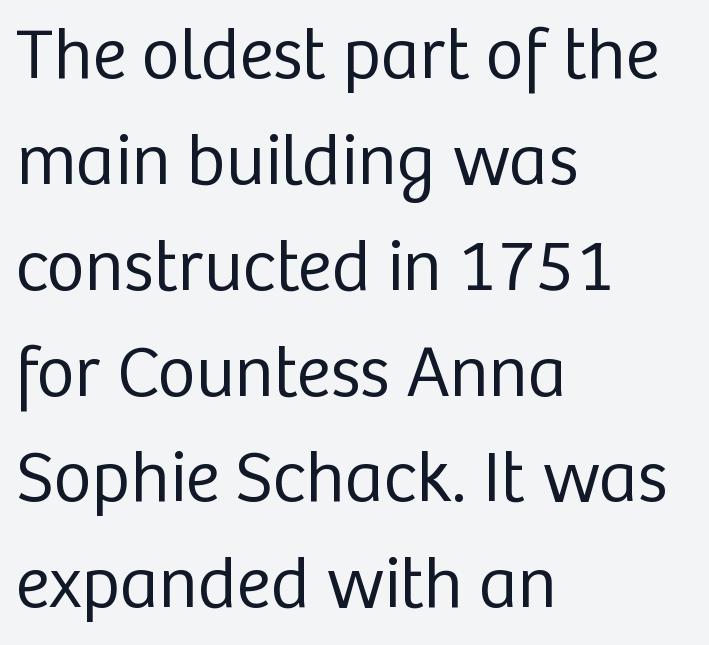
Q: Is the text bold? A: No.
Q: Is the text italic (slanted)? A: No, it is upright.
Q: Is the typeface a serif or a sans-serif typeface? A: Sans-serif.
Q: Is the text underlined? A: No.
Q: How is the paragraph aligned? A: Left-aligned.
Q: Is the spacing between letters normal or unusually wide? A: Normal.
Q: Is the spacing between lines tight, normal or loose? A: Normal.
Q: Width (condensed, normal, or wide)? A: Normal.
Q: Stroke contrast? A: Low.
Q: x-height? A: Medium.
Q: Monospaced? A: No.
